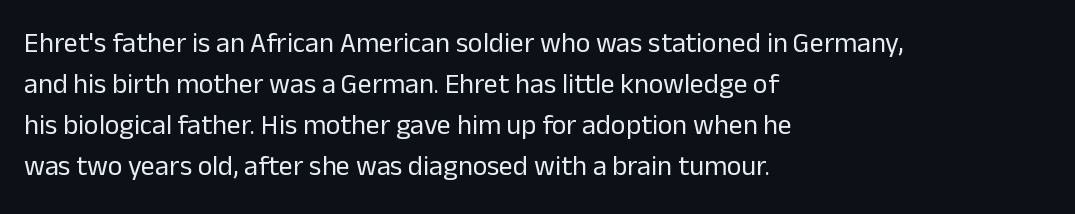
The image shows 28 px regular-weight sans-serif type, upright; set left-aligned, normal line spacing (1.46x), normal letter spacing, not underlined; low stroke contrast and a medium x-height.
